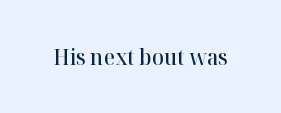
Q: Is the text bold? A: Semi-bold.
Q: Is the text italic (slanted)? A: No, it is upright.
Q: Is the text underlined? A: No.
Q: Is the spacing between letters normal or unusually wide? A: Normal.
